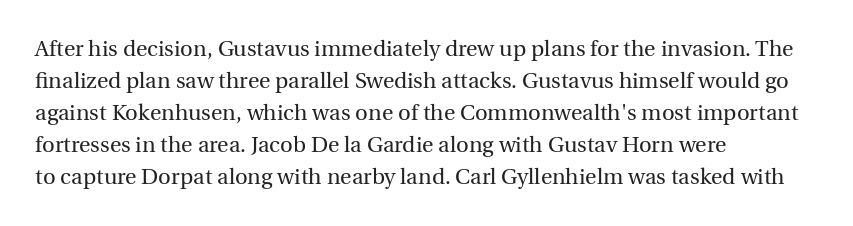
{"italic": "no", "bold": "no", "underline": "no", "align": "left", "line_spacing": "normal", "line_spacing_ratio": 1.46, "letter_spacing": "normal", "letter_spacing_em": 0.0, "glyph_px": 22}
